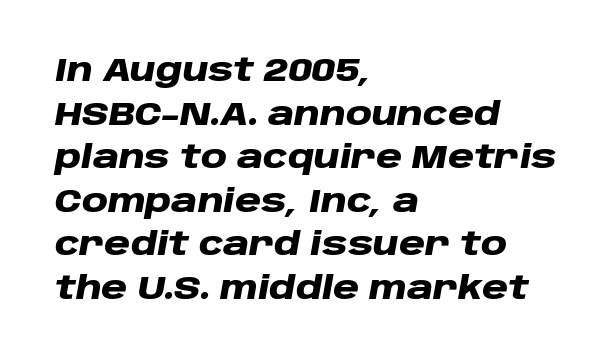
Q: Is the text bold? A: Yes.
Q: Is the text italic (slanted)? A: Yes, it leans right by about 10 degrees.
Q: Is the text underlined? A: No.
Q: How is the paragraph aligned? A: Left-aligned.
Q: Is the spacing between letters normal or unusually wide? A: Normal.
Q: Is the spacing between lines tight, normal or loose? A: Normal.
Q: Width (condensed, normal, or wide)? A: Wide.
Q: Stroke contrast? A: Low.
Q: x-height? A: Large.
Q: Monospaced? A: No.
